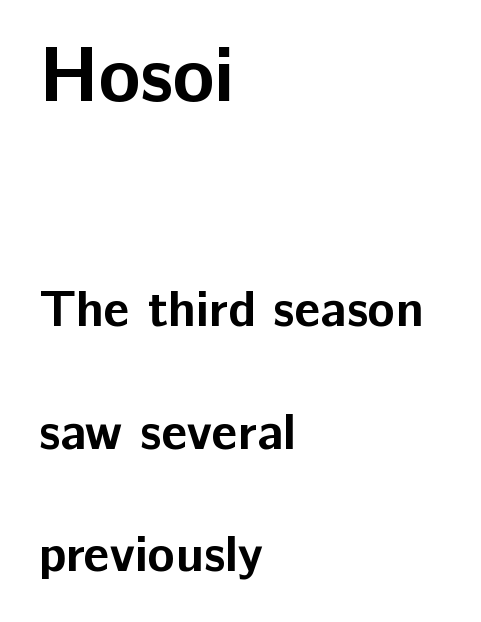
The image shows 77 px bold sans-serif type, upright; set left-aligned, loose line spacing (2.4x), normal letter spacing, not underlined; the first (top) block is 1.51x larger; low stroke contrast and a medium x-height.
